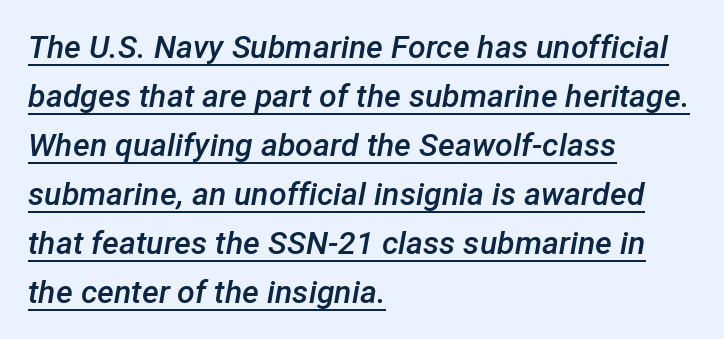
Q: Is the text bold? A: Semi-bold.
Q: Is the text italic (slanted)? A: Yes, it leans right by about 12 degrees.
Q: Is the text underlined? A: Yes.
Q: How is the paragraph aligned? A: Left-aligned.
Q: Is the spacing between letters normal or unusually wide? A: Normal.
Q: Is the spacing between lines tight, normal or loose? A: Normal.
Q: Width (condensed, normal, or wide)? A: Normal.
Q: Stroke contrast? A: Low.
Q: x-height? A: Medium.
Q: Monospaced? A: No.
